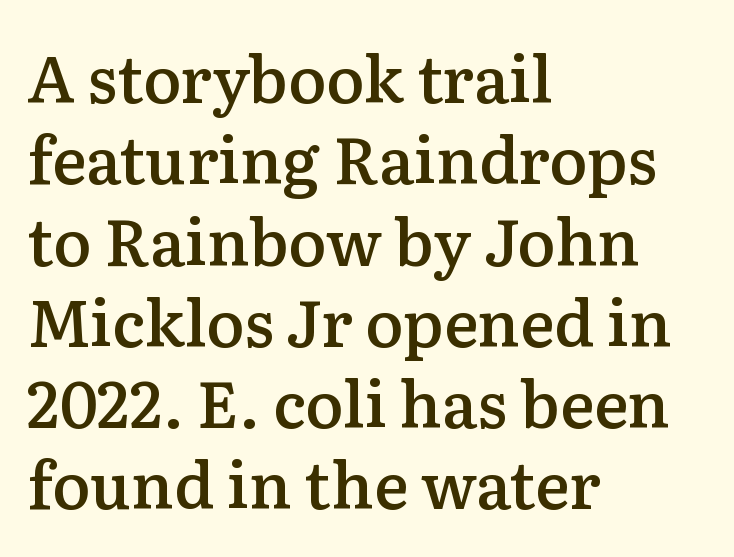
Q: Is the text bold? A: Semi-bold.
Q: Is the text italic (slanted)? A: No, it is upright.
Q: Is the typeface a serif or a sans-serif typeface? A: Serif.
Q: Is the text underlined? A: No.
Q: How is the paragraph aligned? A: Left-aligned.
Q: Is the spacing between letters normal or unusually wide? A: Normal.
Q: Is the spacing between lines tight, normal or loose? A: Normal.
Q: Width (condensed, normal, or wide)? A: Normal.
Q: Stroke contrast? A: Low.
Q: x-height? A: Medium.
Q: Monospaced? A: No.
